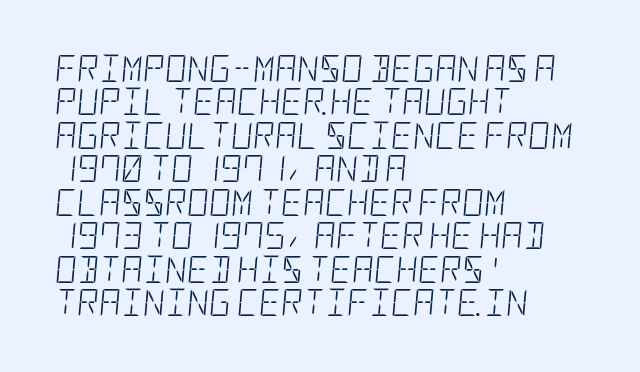
The image shows 27 px text type, italic (leaning right); set left-aligned, line spacing 1.24x, normal letter spacing, not underlined.
